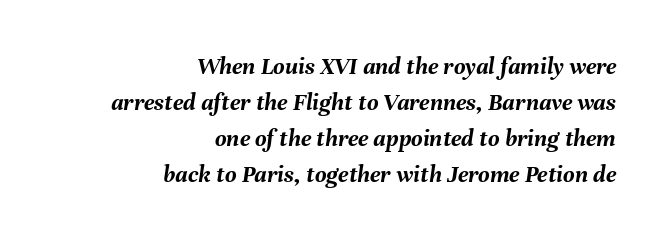
Leading matches the norm, producing a regular column. Yep, that's italic — everything's leaning. This rendering uses right alignment, leaving the left contour irregular. You could call the tracking neutral — neither tight nor loose. Students, this is bold: see how much ink each stroke carries.
